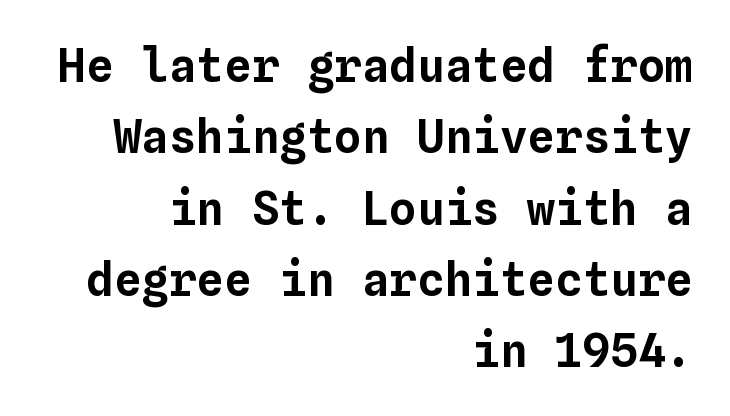
{"italic": "no", "width": "normal", "stroke_contrast": "low", "x_height": "medium", "monospaced": "yes", "underline": "no", "align": "right", "line_spacing": "normal", "line_spacing_ratio": 1.55, "letter_spacing": "normal", "letter_spacing_em": 0.0, "glyph_px": 46}
